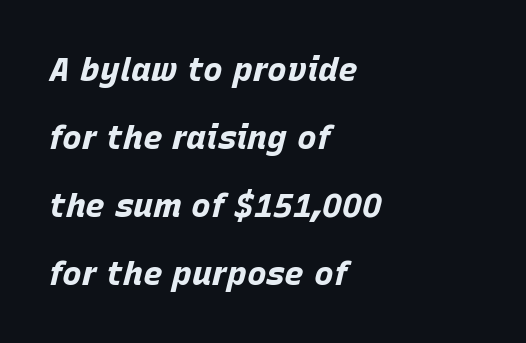
The image shows 33 px bold type, italic (leaning right); set left-aligned, loose line spacing (2.06x), normal letter spacing, not underlined; low stroke contrast and a large x-height.
